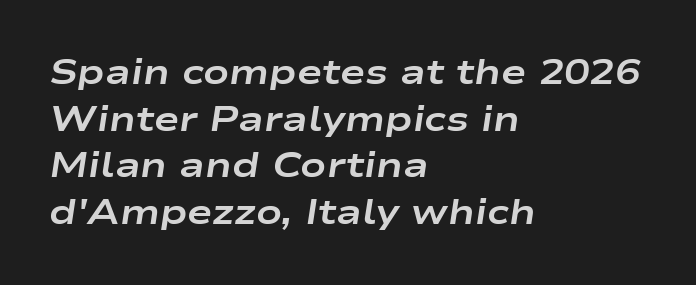
Q: Is the text bold? A: Yes.
Q: Is the text italic (slanted)? A: Yes, it leans right by about 9 degrees.
Q: Is the text underlined? A: No.
Q: How is the paragraph aligned? A: Left-aligned.
Q: Is the spacing between letters normal or unusually wide? A: Normal.
Q: Is the spacing between lines tight, normal or loose? A: Normal.
Q: Width (condensed, normal, or wide)? A: Wide.
Q: Stroke contrast? A: Low.
Q: x-height? A: Medium.
Q: Monospaced? A: No.
